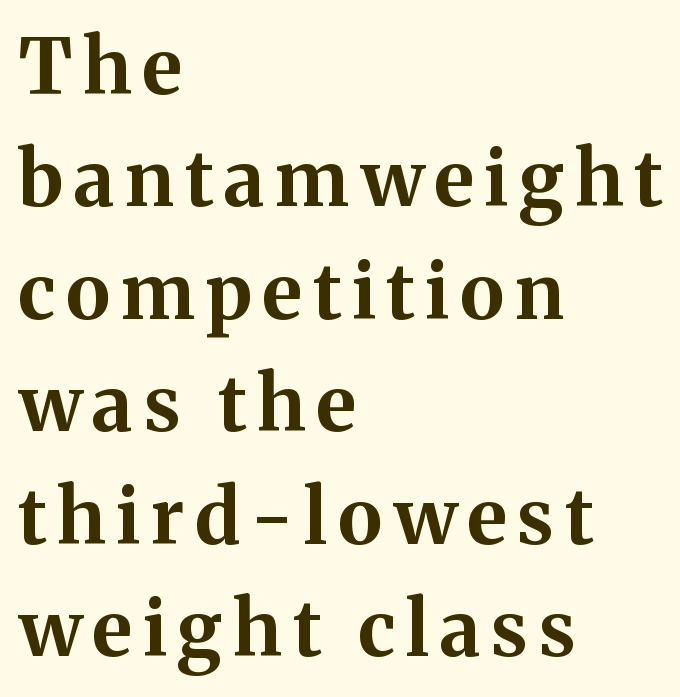
Glance below the letters and you will spot only blank space. A dark, heavy texture on the line: the type is bold. One glance says typical: line gaps are just what's usual. Every stem runs plumb, perpendicular to the baseline. Character widths vary here, with narrow letters taking less room than wide ones. Classification — serif.
